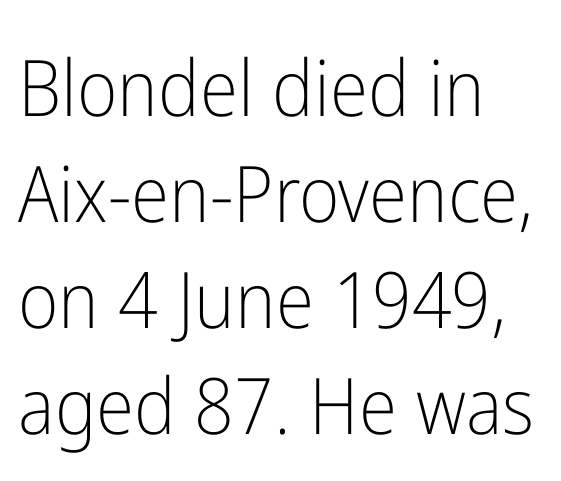
Q: Is the text bold? A: No.
Q: Is the text italic (slanted)? A: No, it is upright.
Q: Is the typeface a serif or a sans-serif typeface? A: Sans-serif.
Q: Is the text underlined? A: No.
Q: How is the paragraph aligned? A: Left-aligned.
Q: Is the spacing between letters normal or unusually wide? A: Normal.
Q: Is the spacing between lines tight, normal or loose? A: Normal.
Q: Width (condensed, normal, or wide)? A: Condensed.
Q: Stroke contrast? A: Low.
Q: x-height? A: Medium.
Q: Monospaced? A: No.
